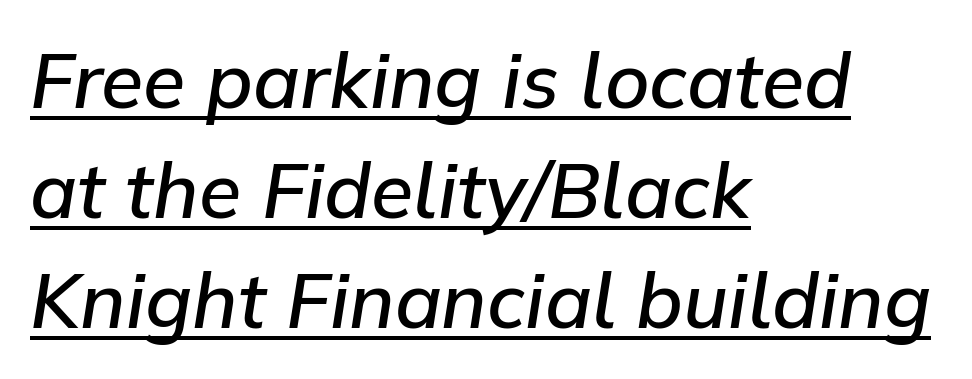
The lettering is marked with a stroke running underneath it. Yep, that's italic — everything's leaning. There is no visible air inserted between adjacent glyphs. The compositor pushed each line to the left boundary. Is there much room between lines? A standard amount, neither cramped nor airy. Set as a demibold, roughly 600 on the weight scale.
